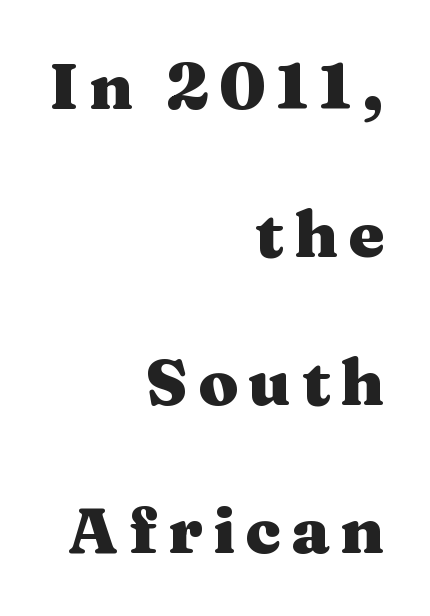
The image shows 64 px heavy, wide serif type, upright; set right-aligned, loose line spacing (2.31x), not underlined; medium stroke contrast and a medium x-height.
